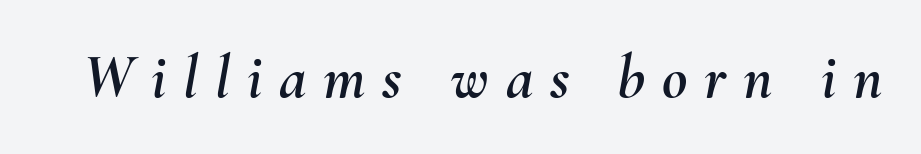
{"italic": "yes", "lean": "right", "slant_degrees": 10, "width": "normal", "stroke_contrast": "medium", "x_height": "small", "monospaced": "no", "underline": "no", "letter_spacing": "wide", "letter_spacing_em": 0.27, "glyph_px": 62}
